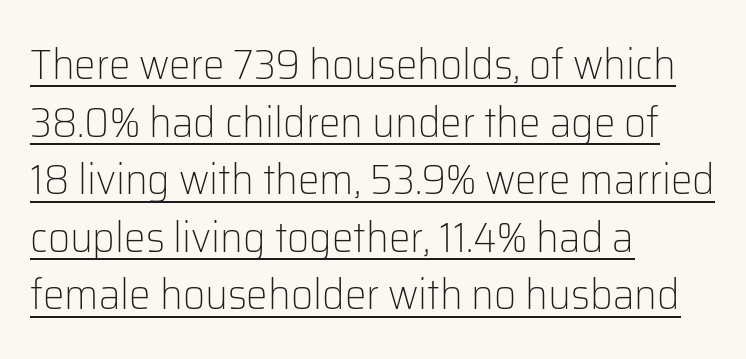
Q: Is the text bold? A: No.
Q: Is the text italic (slanted)? A: No, it is upright.
Q: Is the typeface a serif or a sans-serif typeface? A: Sans-serif.
Q: Is the text underlined? A: Yes.
Q: How is the paragraph aligned? A: Left-aligned.
Q: Is the spacing between letters normal or unusually wide? A: Normal.
Q: Is the spacing between lines tight, normal or loose? A: Normal.
Q: Width (condensed, normal, or wide)? A: Normal.
Q: Stroke contrast? A: Low.
Q: x-height? A: Medium.
Q: Monospaced? A: No.
